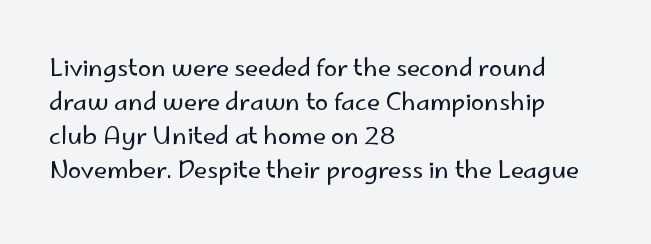
{"italic": "no", "bold": "no", "underline": "no", "align": "left", "line_spacing": "normal", "line_spacing_ratio": 1.42, "letter_spacing": "normal", "letter_spacing_em": 0.0, "glyph_px": 24}
